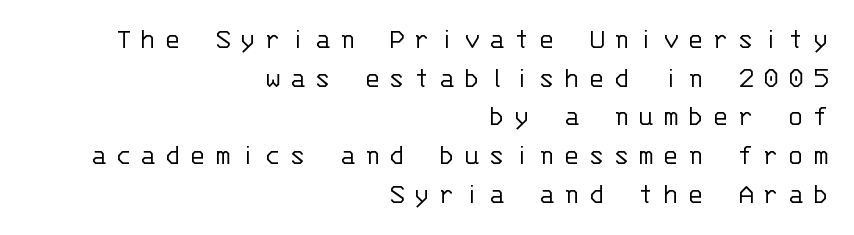
{"serif": "no", "italic": "no", "bold": "no", "weight": "light", "width": "normal", "stroke_contrast": "low", "x_height": "large", "monospaced": "yes", "underline": "no", "align": "right", "line_spacing": "normal", "line_spacing_ratio": 1.29, "letter_spacing": "wide", "letter_spacing_em": 0.29, "glyph_px": 30}
